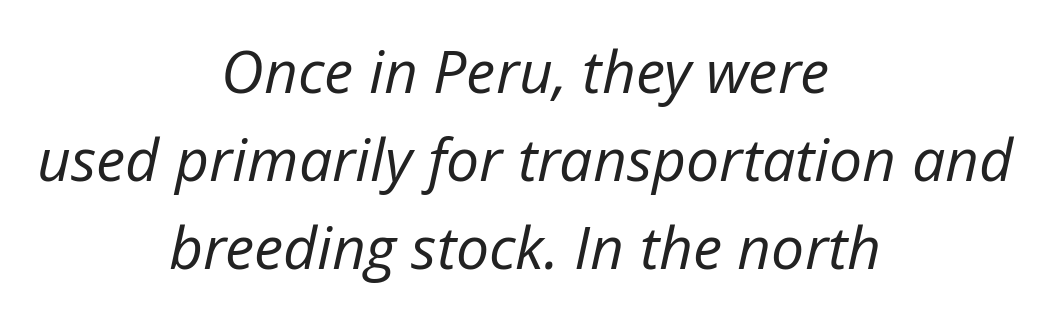
Do the characters align in a grid? No, the font is proportional. Regular leading. Inter-character spacing is left at the font's built-in metrics. Rendered with sloped, italic letterforms. The strokes are not fattened; the text isn't bold. Each line is balanced around a shared central axis.
